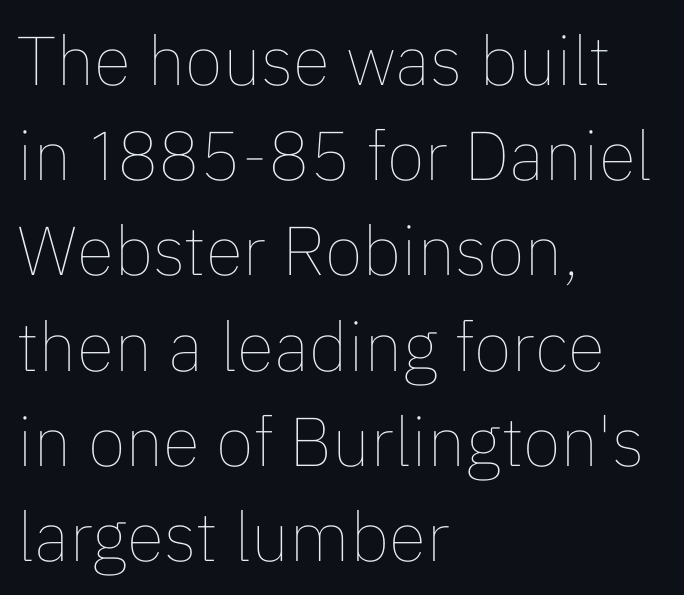
Plain, unruled lines of type. If you drew a line through each stem, it would be perfectly vertical. The letters sit at their default tracking, neither squeezed nor spread. If you drew a ruler down the left edge, every line would touch it. Here the designer chose a conventional face with non-uniform glyph widths. A normal amount of white space separates one row of letters from the next.
